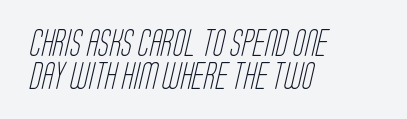
{"bold": "no", "underline": "no", "align": "left", "line_spacing_ratio": 1.22, "letter_spacing": "normal", "letter_spacing_em": 0.0, "glyph_px": 27}
